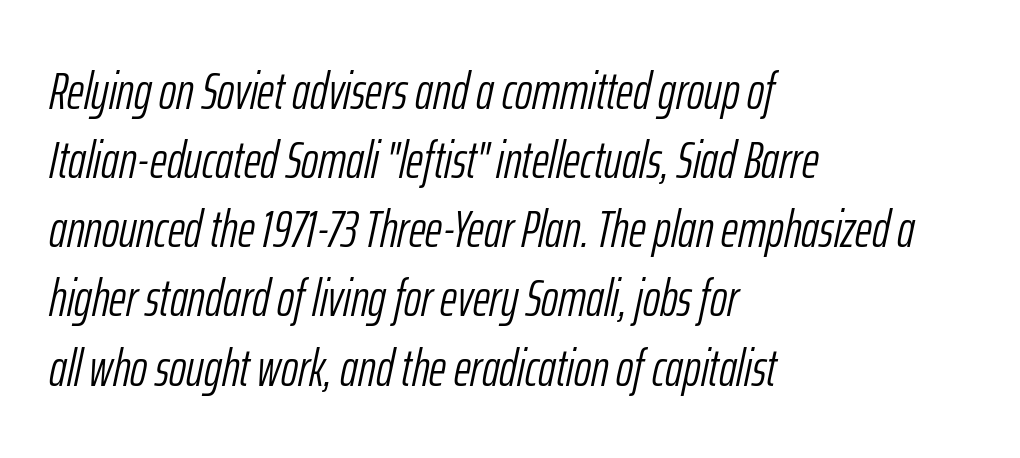
{"italic": "yes", "lean": "right", "slant_degrees": 12, "bold": "no", "weight": "light", "width": "condensed", "stroke_contrast": "low", "x_height": "medium", "monospaced": "no", "underline": "no", "align": "left", "line_spacing": "normal", "line_spacing_ratio": 1.33, "letter_spacing": "normal", "letter_spacing_em": 0.0, "glyph_px": 52}
